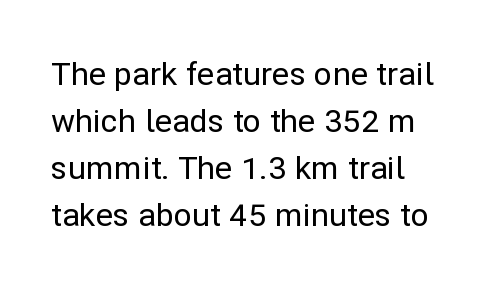
The image shows 32 px sans-serif type, upright; set normal line spacing (1.47x), normal letter spacing, not underlined; low stroke contrast and a medium x-height.
